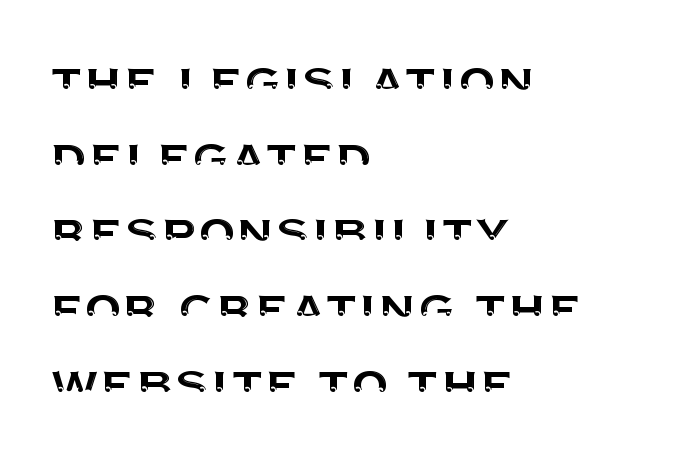
The image shows 61 px sans-serif type, upright; set left-aligned, line spacing 1.24x, normal letter spacing, not underlined; medium stroke contrast and a large x-height.
